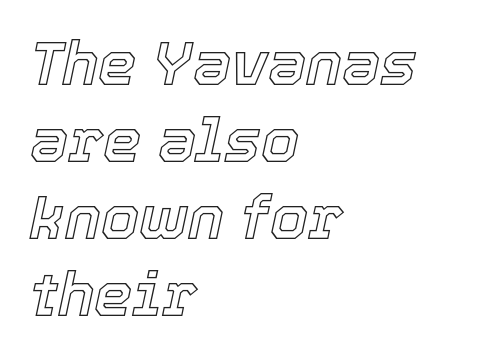
The image shows 61 px text type, italic (leaning right); set left-aligned, normal line spacing (1.26x), normal letter spacing, not underlined; a medium x-height.
